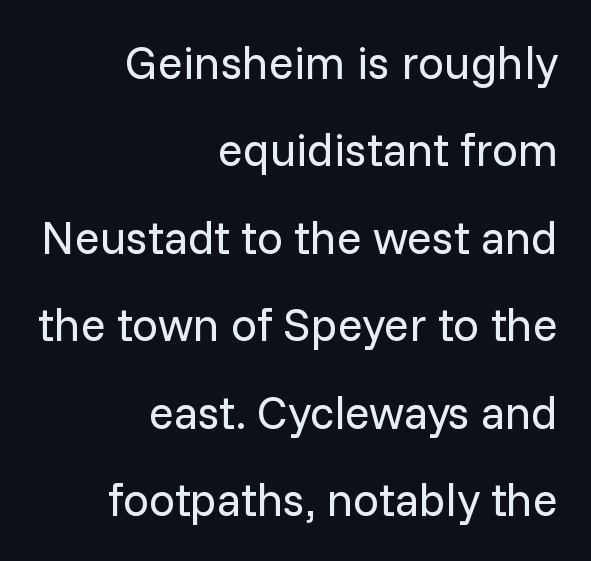
Q: Is the text bold? A: No.
Q: Is the text italic (slanted)? A: No, it is upright.
Q: Is the typeface a serif or a sans-serif typeface? A: Sans-serif.
Q: Is the text underlined? A: No.
Q: How is the paragraph aligned? A: Right-aligned.
Q: Is the spacing between letters normal or unusually wide? A: Normal.
Q: Is the spacing between lines tight, normal or loose? A: Loose.
Q: Width (condensed, normal, or wide)? A: Normal.
Q: Stroke contrast? A: Low.
Q: x-height? A: Medium.
Q: Monospaced? A: No.
